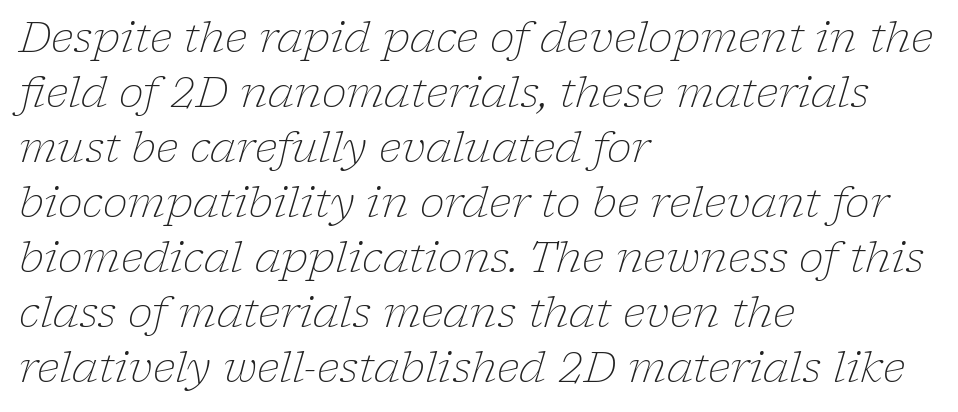
This sample uses a serif face. The space directly below the letters is spotless. The letterforms sit at book weight or below. An italicized treatment has been applied to the whole sample. Each letter keeps its own natural width here, so spacing adapts to shape.
